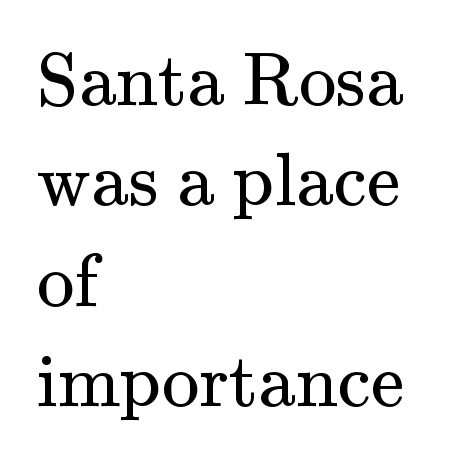
Q: Is the text bold? A: No.
Q: Is the text italic (slanted)? A: No, it is upright.
Q: Is the typeface a serif or a sans-serif typeface? A: Serif.
Q: Is the text underlined? A: No.
Q: How is the paragraph aligned? A: Left-aligned.
Q: Is the spacing between letters normal or unusually wide? A: Normal.
Q: Is the spacing between lines tight, normal or loose? A: Normal.
Q: Width (condensed, normal, or wide)? A: Normal.
Q: Stroke contrast? A: Medium.
Q: x-height? A: Small.
Q: Monospaced? A: No.
